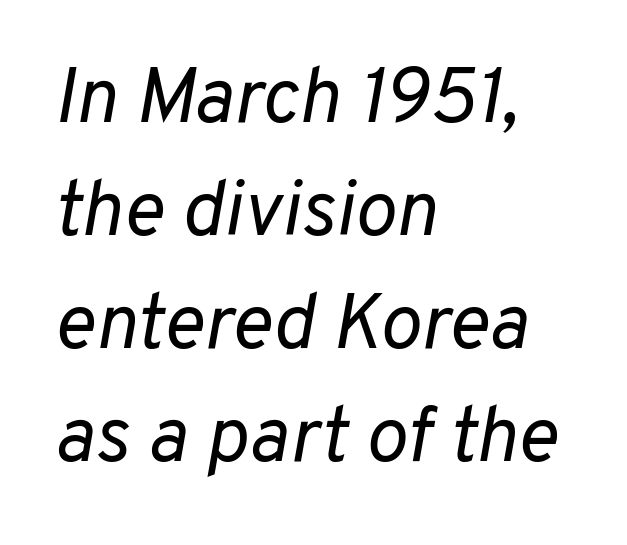
{"italic": "yes", "lean": "right", "slant_degrees": 10, "bold": "no", "weight": "regular", "width": "normal", "stroke_contrast": "low", "x_height": "medium", "monospaced": "no", "underline": "no", "align": "left", "line_spacing": "normal", "line_spacing_ratio": 1.45, "letter_spacing": "normal", "letter_spacing_em": 0.0, "glyph_px": 78}
